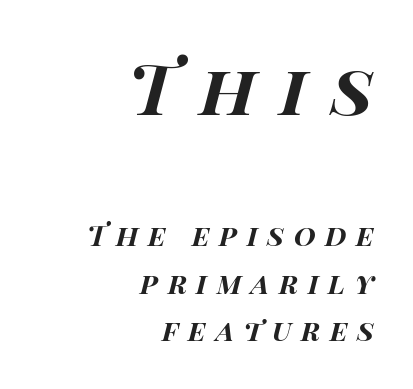
The image shows 70 px bold, wide type, italic (leaning right); set right-aligned, line spacing 1.71x, unusually wide letter spacing (+0.34 em), not underlined; the first (top) block is 2.5x larger; high stroke contrast and a large x-height.
